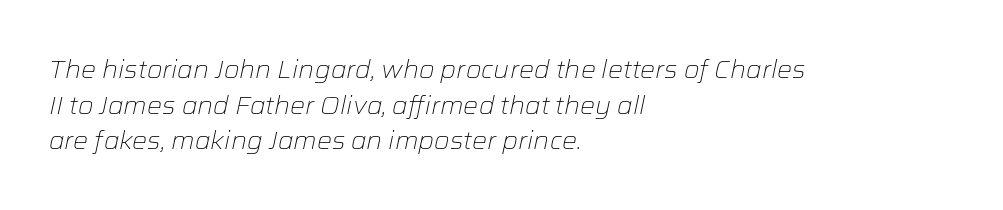
The image shows 25 px text type, italic (leaning right); set left-aligned, normal line spacing (1.43x), normal letter spacing, not underlined.
